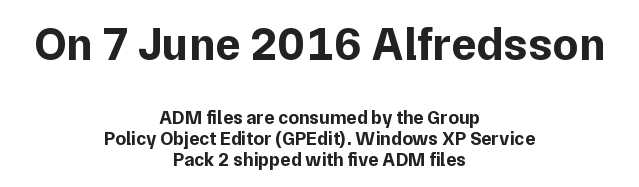
Q: Is the text bold? A: Yes.
Q: Is the text italic (slanted)? A: No, it is upright.
Q: Is the typeface a serif or a sans-serif typeface? A: Sans-serif.
Q: Is the text underlined? A: No.
Q: How is the paragraph aligned? A: Centered.
Q: Is the spacing between letters normal or unusually wide? A: Normal.
Q: Is the spacing between lines tight, normal or loose? A: Tight.
Q: Which block of text is set in a larger size, the first (top) or the second (bottom)? A: The first (top) one.
Q: Width (condensed, normal, or wide)? A: Normal.
Q: Stroke contrast? A: Low.
Q: x-height? A: Medium.
Q: Monospaced? A: No.
